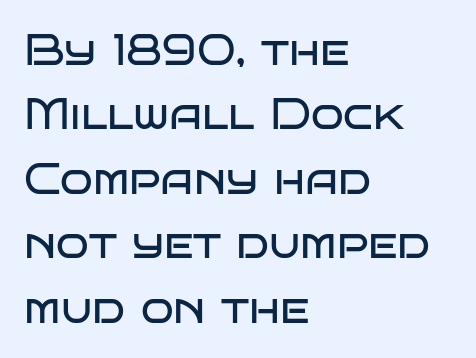
A clean baseline with only descenders dipping below it. Think of a printed novel: that variable character pitch is what you see here. In terms of letterform style, serifs are entirely absent. Is the block centered? No — it sits flush against the left margin. The designer left line spacing at the default. The letters sit at their default tracking, neither squeezed nor spread.
